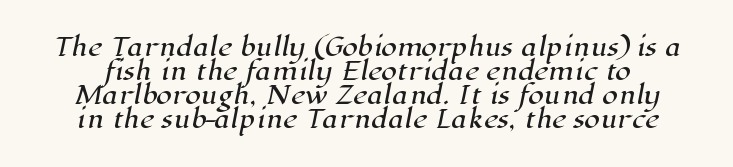
Caption: standard tracking, unaltered. Each new line begins almost immediately beneath the previous one. The string is rendered with underlining switched off.
